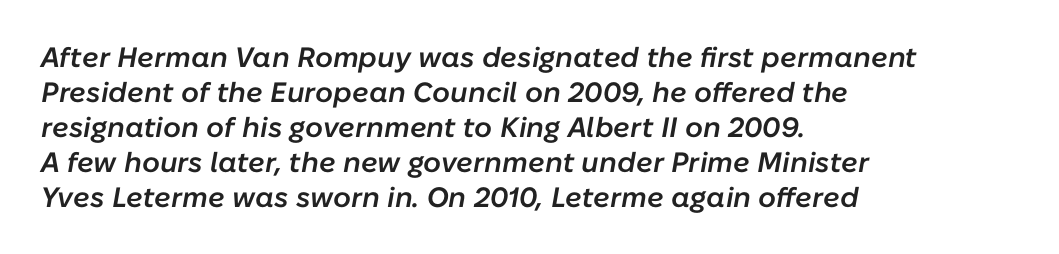
{"italic": "yes", "lean": "right", "slant_degrees": 10, "bold": "semi", "weight": "semibold", "width": "normal", "stroke_contrast": "low", "x_height": "medium", "monospaced": "no", "underline": "no", "align": "left", "line_spacing": "normal", "line_spacing_ratio": 1.25, "letter_spacing": "normal", "letter_spacing_em": 0.0, "glyph_px": 28}
